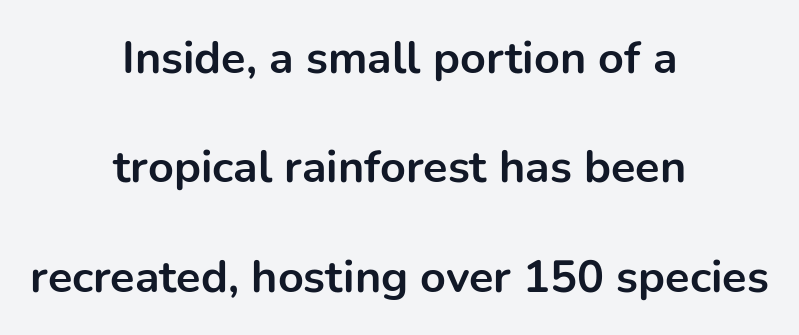
Q: Is the text bold? A: Yes.
Q: Is the text italic (slanted)? A: No, it is upright.
Q: Is the typeface a serif or a sans-serif typeface? A: Sans-serif.
Q: Is the text underlined? A: No.
Q: How is the paragraph aligned? A: Centered.
Q: Is the spacing between letters normal or unusually wide? A: Normal.
Q: Is the spacing between lines tight, normal or loose? A: Loose.
Q: Width (condensed, normal, or wide)? A: Normal.
Q: Stroke contrast? A: Low.
Q: x-height? A: Medium.
Q: Monospaced? A: No.
